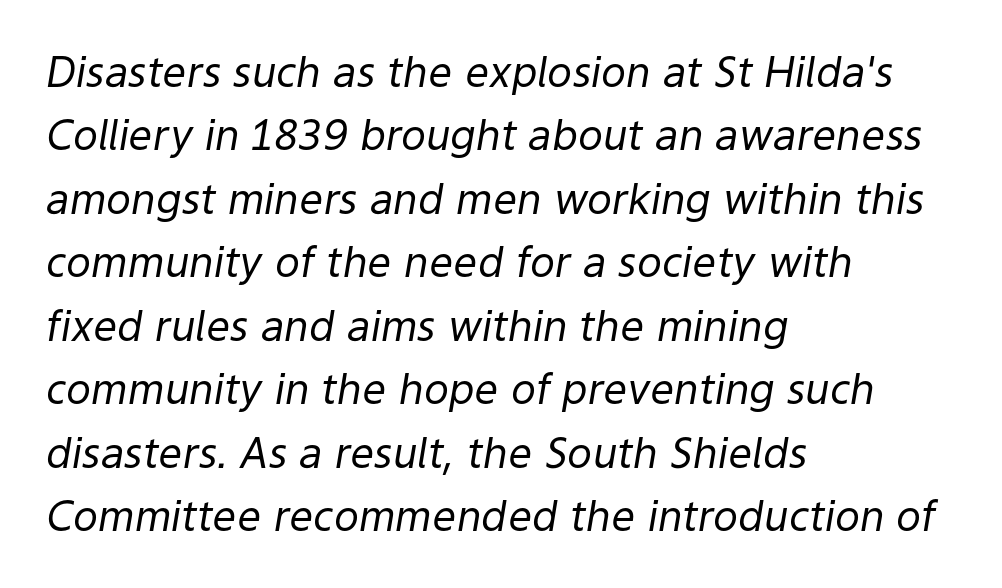
{"italic": "yes", "lean": "right", "slant_degrees": 9, "bold": "no", "weight": "regular", "width": "normal", "stroke_contrast": "low", "x_height": "medium", "monospaced": "no", "underline": "no", "align": "left", "line_spacing": "normal", "line_spacing_ratio": 1.51, "letter_spacing": "normal", "letter_spacing_em": 0.0, "glyph_px": 42}
